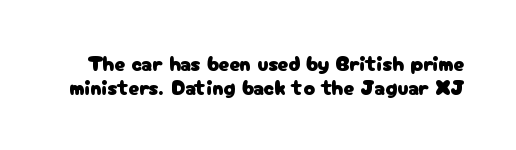
Q: Is the text italic (slanted)? A: No, it is upright.
Q: Is the text underlined? A: No.
Q: Is the spacing between letters normal or unusually wide? A: Normal.
Q: Is the spacing between lines tight, normal or loose? A: Tight.
